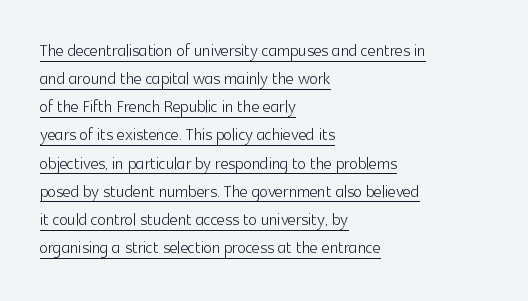
The image shows 22 px text type, upright; set left-aligned, normal line spacing (1.28x), normal letter spacing, underlined.
